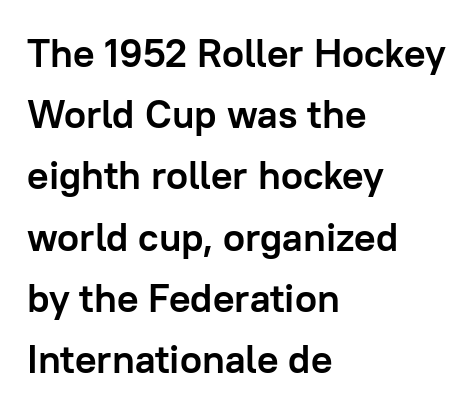
The image shows 40 px semibold sans-serif type, upright; set left-aligned, normal line spacing (1.53x), normal letter spacing, not underlined; low stroke contrast and a medium x-height.
